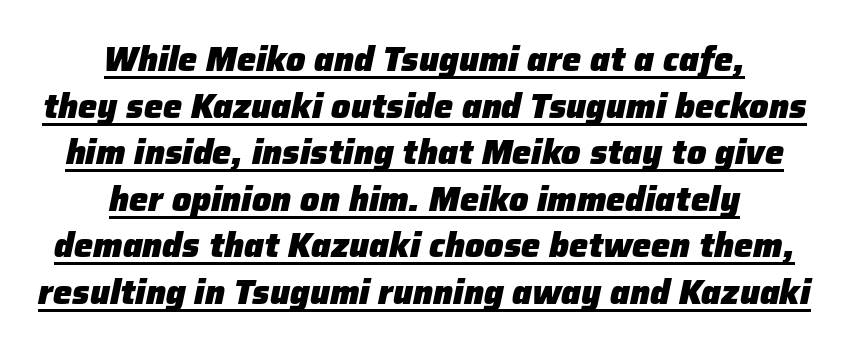
Spacing verdict: proportional, widths tailored to each character. Honestly, the underline is the first thing you notice here. It's the slanting kind of type. These lines carry a lot of weight — the face is fully bold. The rows are spaced the way most documents space them.
